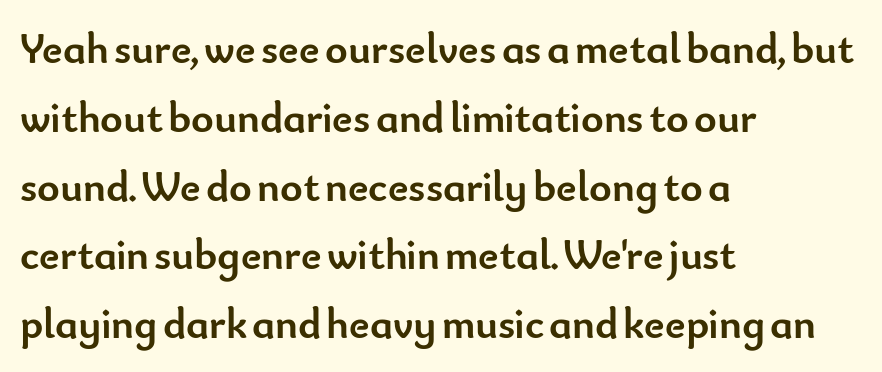
The image shows 43 px semibold sans-serif type, upright; set left-aligned, normal line spacing (1.6x), normal letter spacing, not underlined; low stroke contrast and a small x-height.
